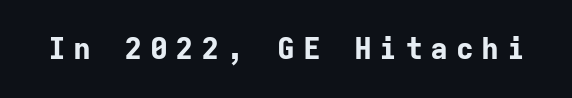
The image shows 30 px bold sans-serif type, upright, monospaced; set unusually wide letter spacing (+0.25 em), not underlined; low stroke contrast and a medium x-height.
